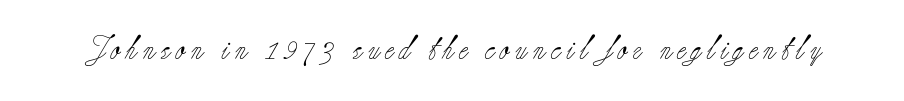
{"bold": "no", "underline": "no", "letter_spacing": "wide", "letter_spacing_em": 0.24, "glyph_px": 24}
